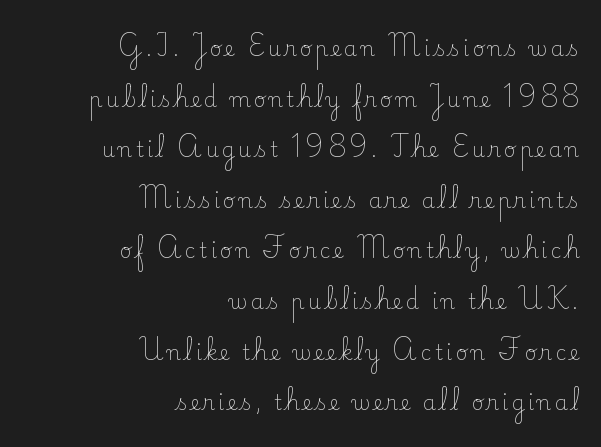
{"italic": "no", "bold": "no", "underline": "no", "align": "right", "line_spacing": "loose", "line_spacing_ratio": 2.41, "glyph_px": 21}
